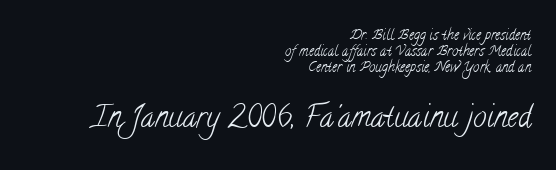
The image shows 30 px light, condensed type; set right-aligned, tight line spacing (1.15x), normal letter spacing, not underlined; the second (bottom) block is 2.14x larger; low stroke contrast and a small x-height.
